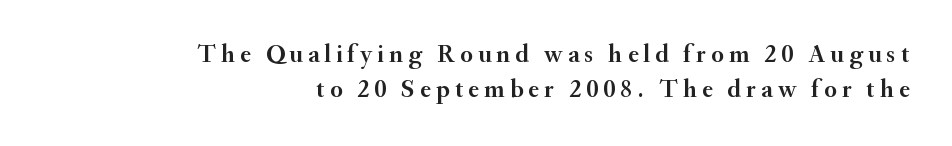
{"italic": "no", "underline": "no", "align": "right", "line_spacing": "normal", "line_spacing_ratio": 1.33, "glyph_px": 26}
